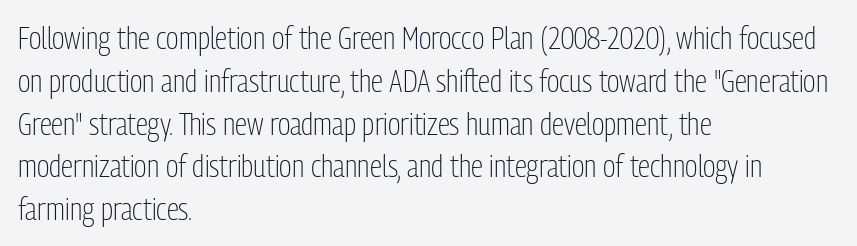
Quick note: underline off. Short note: letters normally spaced. Here the designer chose a conventional face with non-uniform glyph widths. The letters stand straight up with perfectly vertical stems.
